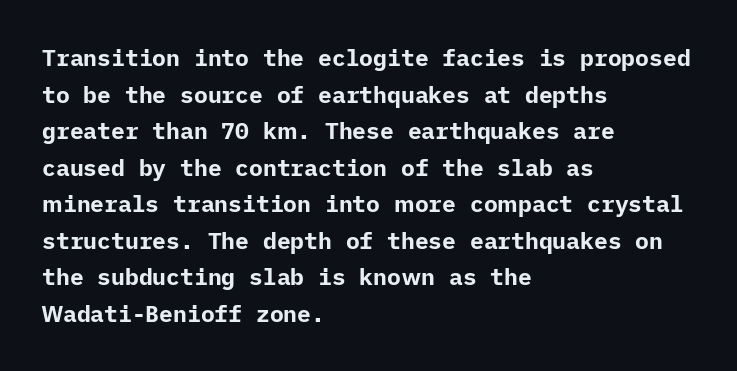
Visually the block forms a straight wall on the left and a jagged coastline on the right. The letters are bold, with thick, heavy strokes. The gap between lines stays unmarked. This sample keeps an unexceptional amount of space between lines. The horizontal fit of the characters is conventional and even. Vertical strokes here are truly vertical.
